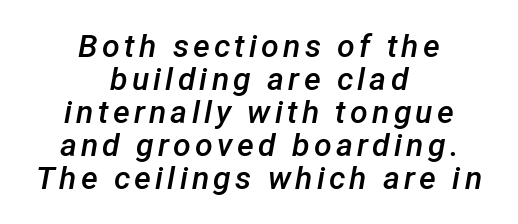
{"italic": "yes", "lean": "right", "slant_degrees": 12, "bold": "semi", "weight": "semibold", "width": "normal", "stroke_contrast": "low", "x_height": "medium", "monospaced": "no", "underline": "no", "align": "center", "line_spacing": "tight", "line_spacing_ratio": 1.03, "glyph_px": 32}
